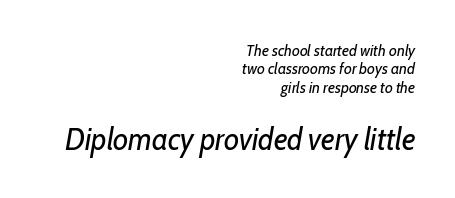
{"italic": "yes", "lean": "right", "slant_degrees": 10, "bold": "no", "weight": "regular", "width": "condensed", "stroke_contrast": "low", "x_height": "medium", "monospaced": "no", "underline": "no", "align": "right", "line_spacing": "tight", "line_spacing_ratio": 1.15, "letter_spacing": "normal", "letter_spacing_em": 0.0, "larger_block": "second", "size_ratio": 1.94, "glyph_px": 31}
